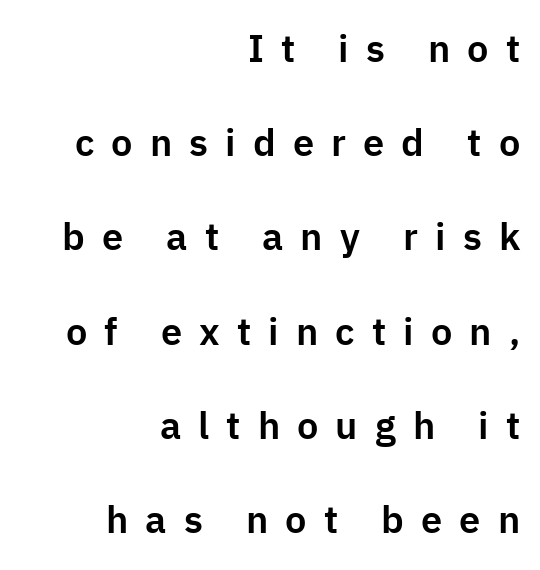
{"serif": "no", "italic": "no", "width": "normal", "stroke_contrast": "low", "x_height": "medium", "monospaced": "no", "underline": "no", "align": "right", "line_spacing": "loose", "line_spacing_ratio": 2.48, "letter_spacing": "wide", "letter_spacing_em": 0.45, "glyph_px": 38}
